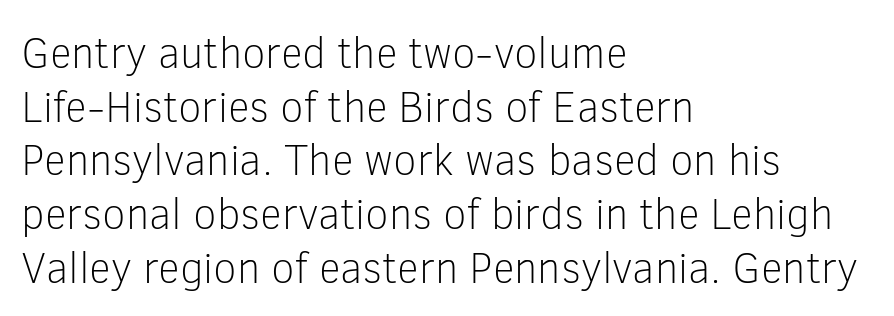
Q: Is the text bold? A: No.
Q: Is the text italic (slanted)? A: No, it is upright.
Q: Is the typeface a serif or a sans-serif typeface? A: Sans-serif.
Q: Is the text underlined? A: No.
Q: How is the paragraph aligned? A: Left-aligned.
Q: Is the spacing between letters normal or unusually wide? A: Normal.
Q: Is the spacing between lines tight, normal or loose? A: Normal.
Q: Width (condensed, normal, or wide)? A: Normal.
Q: Stroke contrast? A: Low.
Q: x-height? A: Medium.
Q: Monospaced? A: No.
